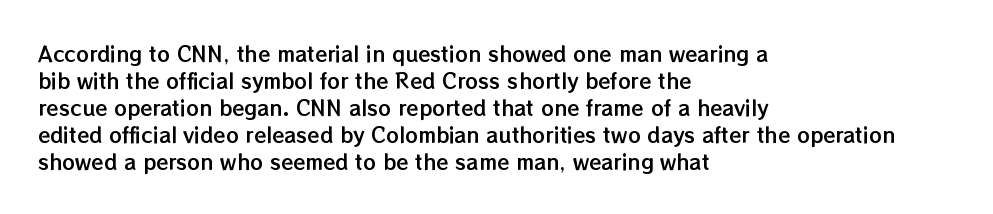
Q: Is the text italic (slanted)? A: No, it is upright.
Q: Is the text underlined? A: No.
Q: How is the paragraph aligned? A: Left-aligned.
Q: Is the spacing between letters normal or unusually wide? A: Normal.
Q: Is the spacing between lines tight, normal or loose? A: Normal.
